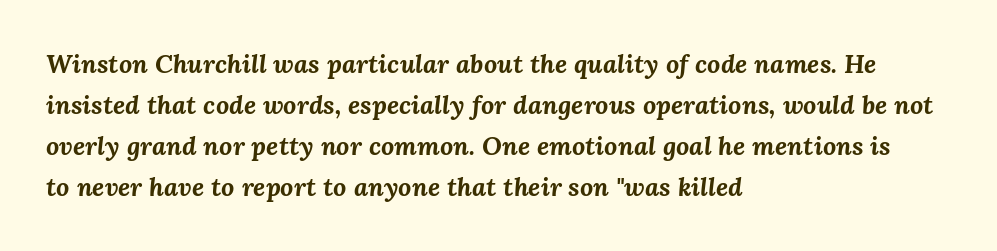
{"italic": "yes", "lean": "right", "slant_degrees": 3, "bold": "yes", "underline": "no", "align": "left", "line_spacing": "normal", "line_spacing_ratio": 1.58, "letter_spacing": "normal", "letter_spacing_em": 0.0, "glyph_px": 26}
